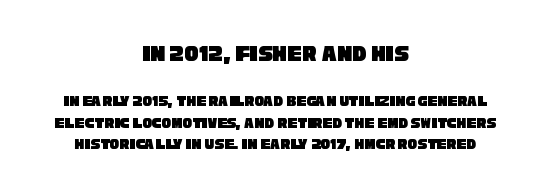
Q: Is the text underlined? A: No.
Q: How is the paragraph aligned? A: Centered.
Q: Is the spacing between letters normal or unusually wide? A: Normal.
Q: Is the spacing between lines tight, normal or loose? A: Normal.
Q: Which block of text is set in a larger size, the first (top) or the second (bottom)? A: The first (top) one.
